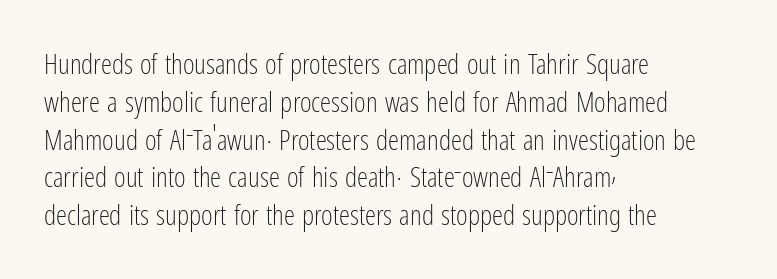
{"serif": "no", "italic": "no", "bold": "no", "weight": "light", "width": "condensed", "stroke_contrast": "low", "x_height": "medium", "monospaced": "no", "underline": "no", "align": "left", "line_spacing": "normal", "line_spacing_ratio": 1.35, "letter_spacing": "normal", "letter_spacing_em": 0.0, "glyph_px": 28}
